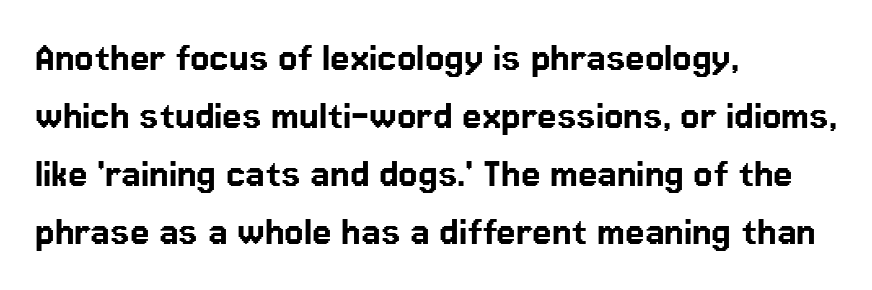
{"serif": "no", "italic": "no", "width": "normal", "stroke_contrast": "low", "x_height": "medium", "monospaced": "no", "underline": "no", "align": "left", "line_spacing": "normal", "line_spacing_ratio": 1.32, "letter_spacing": "normal", "letter_spacing_em": 0.0, "glyph_px": 44}
